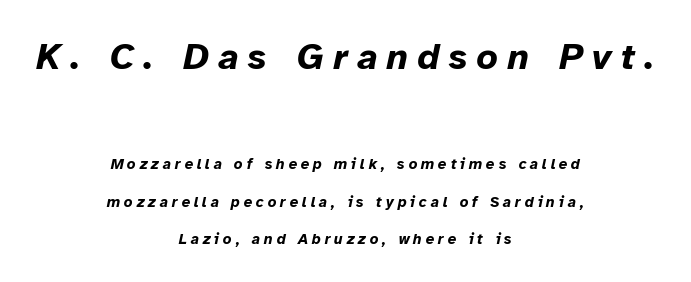
Q: Is the text bold? A: Yes.
Q: Is the text italic (slanted)? A: Yes, it leans right by about 12 degrees.
Q: Is the text underlined? A: No.
Q: How is the paragraph aligned? A: Centered.
Q: Is the spacing between letters normal or unusually wide? A: Unusually wide.
Q: Is the spacing between lines tight, normal or loose? A: Loose.
Q: Which block of text is set in a larger size, the first (top) or the second (bottom)? A: The first (top) one.
Q: Width (condensed, normal, or wide)? A: Normal.
Q: Stroke contrast? A: Low.
Q: x-height? A: Medium.
Q: Monospaced? A: No.
